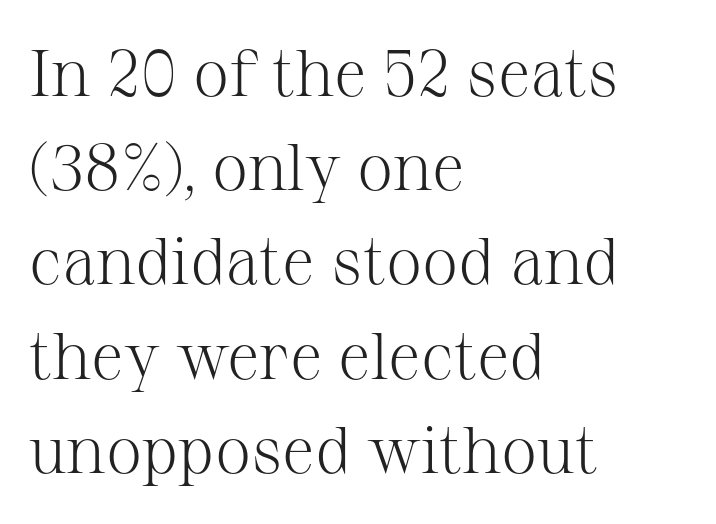
{"serif": "yes", "italic": "no", "bold": "no", "weight": "light", "width": "normal", "stroke_contrast": "medium", "x_height": "medium", "monospaced": "no", "underline": "no", "align": "left", "line_spacing": "normal", "line_spacing_ratio": 1.45, "letter_spacing": "normal", "letter_spacing_em": 0.0, "glyph_px": 65}
